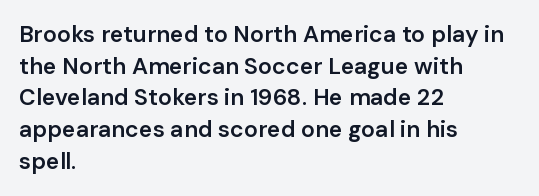
The image shows 23 px text type, upright; set left-aligned, normal line spacing (1.38x), normal letter spacing, not underlined.
